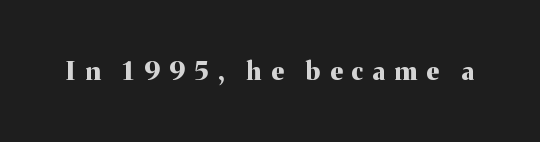
Q: Is the text bold? A: Yes.
Q: Is the text italic (slanted)? A: No, it is upright.
Q: Is the text underlined? A: No.
Q: Is the spacing between letters normal or unusually wide? A: Unusually wide.
